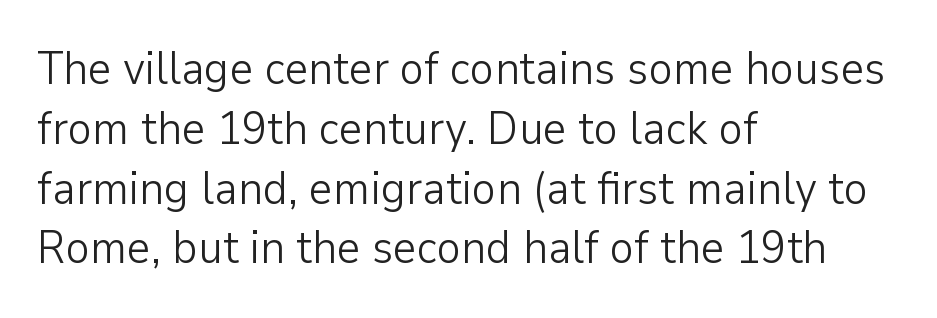
{"serif": "no", "italic": "no", "bold": "no", "weight": "light", "width": "normal", "stroke_contrast": "low", "x_height": "medium", "monospaced": "no", "underline": "no", "align": "left", "line_spacing": "normal", "line_spacing_ratio": 1.3, "letter_spacing": "normal", "letter_spacing_em": 0.0, "glyph_px": 46}
